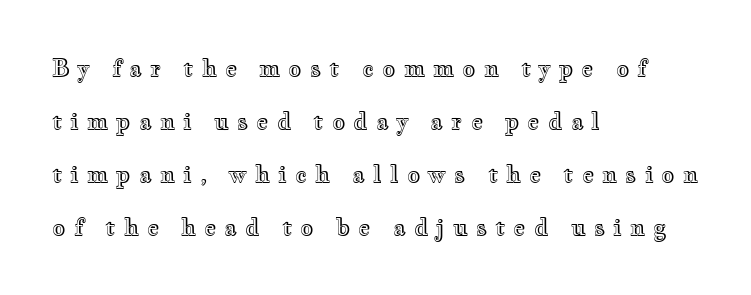
{"italic": "no", "underline": "no", "align": "left", "line_spacing": "loose", "line_spacing_ratio": 2.31, "letter_spacing": "wide", "letter_spacing_em": 0.35, "glyph_px": 23}
